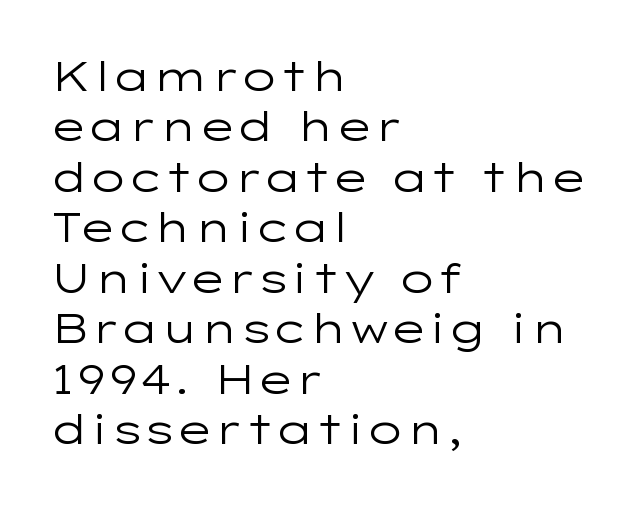
Q: Is the text bold? A: No.
Q: Is the text italic (slanted)? A: No, it is upright.
Q: Is the typeface a serif or a sans-serif typeface? A: Sans-serif.
Q: Is the text underlined? A: No.
Q: How is the paragraph aligned? A: Left-aligned.
Q: Is the spacing between letters normal or unusually wide? A: Normal.
Q: Width (condensed, normal, or wide)? A: Wide.
Q: Stroke contrast? A: Low.
Q: x-height? A: Medium.
Q: Monospaced? A: No.
